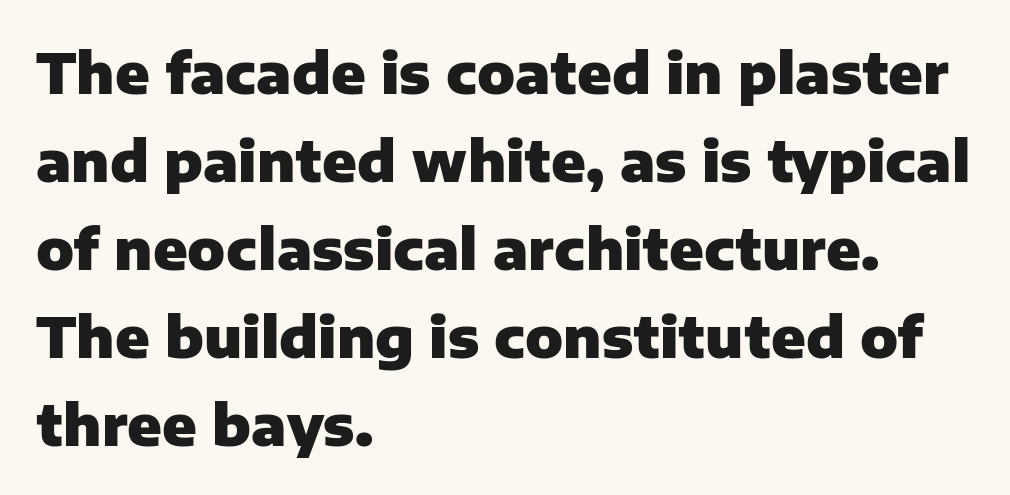
{"serif": "no", "italic": "no", "bold": "yes", "weight": "heavy", "width": "normal", "stroke_contrast": "low", "x_height": "medium", "monospaced": "no", "underline": "no", "align": "left", "line_spacing": "normal", "line_spacing_ratio": 1.57, "letter_spacing": "normal", "letter_spacing_em": 0.0, "glyph_px": 56}
